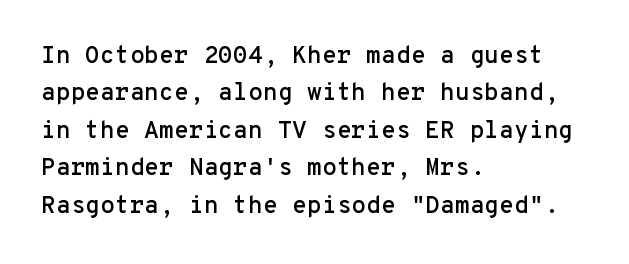
The image shows 24 px text type, upright; set left-aligned, normal line spacing (1.56x), normal letter spacing, not underlined.
